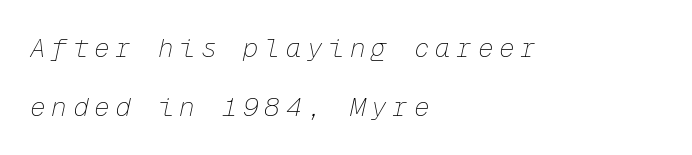
Q: Is the text bold? A: No.
Q: Is the text italic (slanted)? A: Yes, it leans right by about 12 degrees.
Q: Is the text underlined? A: No.
Q: How is the paragraph aligned? A: Left-aligned.
Q: Is the spacing between letters normal or unusually wide? A: Unusually wide.
Q: Is the spacing between lines tight, normal or loose? A: Loose.
